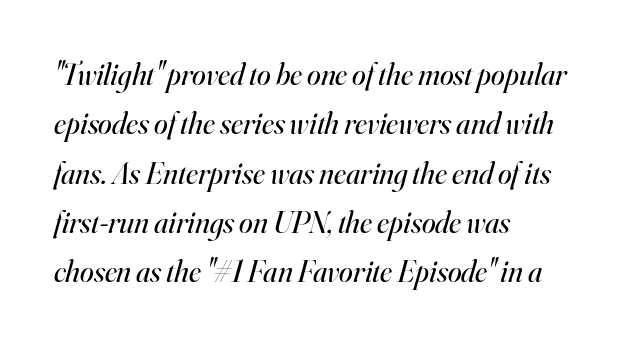
The letterforms sit shoulder to shoulder at normal distance. Each stroke keeps to a modest, everyday thickness or less. Decoration check: the copy has no underline. Little horizontal feet cap the strokes, marking this as serif type. Vertically, the passage feels balanced, rows spaced as you'd expect.
